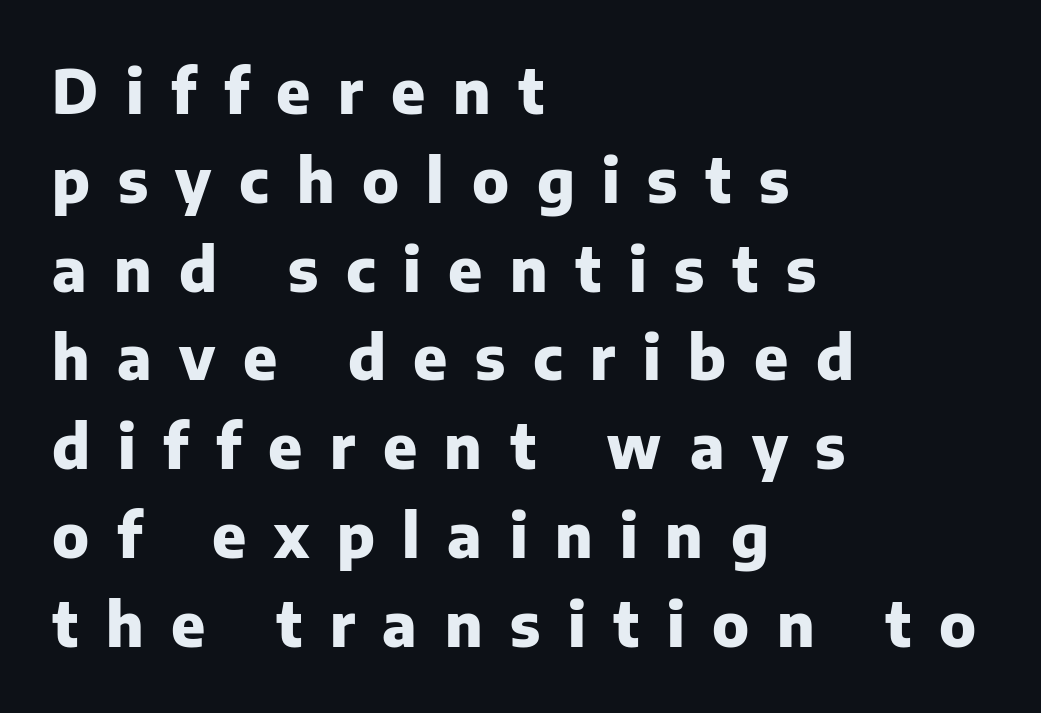
Q: Is the text bold? A: Yes.
Q: Is the text italic (slanted)? A: No, it is upright.
Q: Is the typeface a serif or a sans-serif typeface? A: Sans-serif.
Q: Is the text underlined? A: No.
Q: How is the paragraph aligned? A: Left-aligned.
Q: Is the spacing between letters normal or unusually wide? A: Unusually wide.
Q: Is the spacing between lines tight, normal or loose? A: Normal.
Q: Width (condensed, normal, or wide)? A: Normal.
Q: Stroke contrast? A: Low.
Q: x-height? A: Medium.
Q: Monospaced? A: No.
